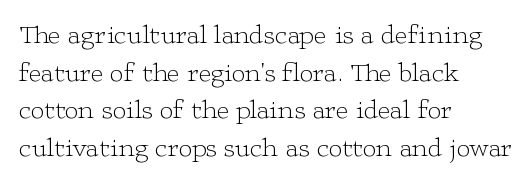
Q: Is the text bold? A: No.
Q: Is the text italic (slanted)? A: No, it is upright.
Q: Is the text underlined? A: No.
Q: How is the paragraph aligned? A: Left-aligned.
Q: Is the spacing between letters normal or unusually wide? A: Normal.
Q: Is the spacing between lines tight, normal or loose? A: Normal.
